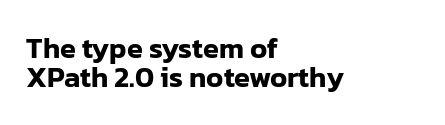
{"serif": "no", "italic": "no", "width": "normal", "stroke_contrast": "low", "x_height": "medium", "monospaced": "no", "underline": "no", "align": "left", "line_spacing": "tight", "line_spacing_ratio": 1.0, "letter_spacing": "normal", "letter_spacing_em": 0.0, "glyph_px": 29}
